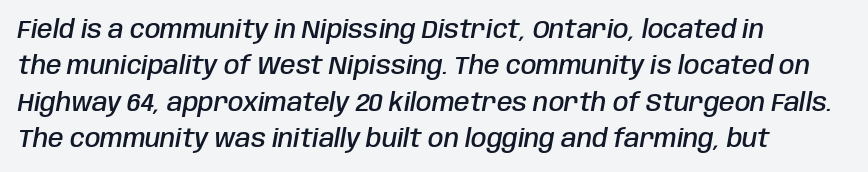
Q: Is the text bold? A: Semi-bold.
Q: Is the text italic (slanted)? A: Yes, it leans right by about 10 degrees.
Q: Is the text underlined? A: No.
Q: How is the paragraph aligned? A: Left-aligned.
Q: Is the spacing between letters normal or unusually wide? A: Normal.
Q: Is the spacing between lines tight, normal or loose? A: Normal.
